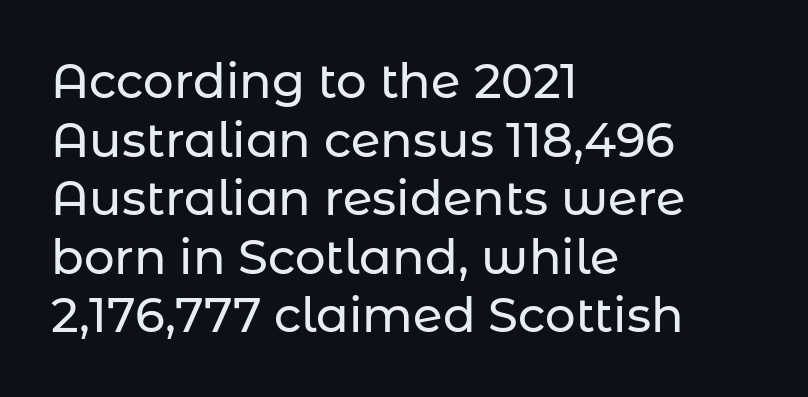
Q: Is the text italic (slanted)? A: No, it is upright.
Q: Is the typeface a serif or a sans-serif typeface? A: Sans-serif.
Q: Is the text underlined? A: No.
Q: How is the paragraph aligned? A: Left-aligned.
Q: Is the spacing between letters normal or unusually wide? A: Normal.
Q: Width (condensed, normal, or wide)? A: Normal.
Q: Stroke contrast? A: Low.
Q: x-height? A: Medium.
Q: Monospaced? A: No.
